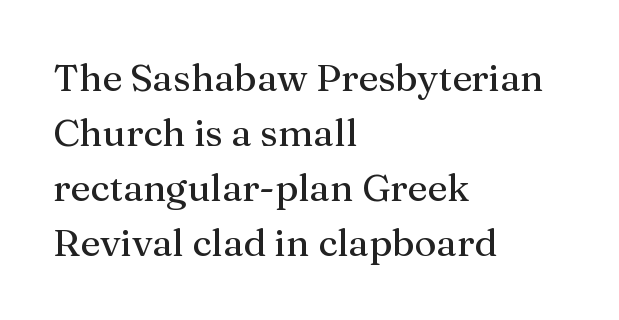
The image shows 38 px serif type, upright; set left-aligned, normal line spacing (1.45x), normal letter spacing, not underlined; medium stroke contrast and a medium x-height.
